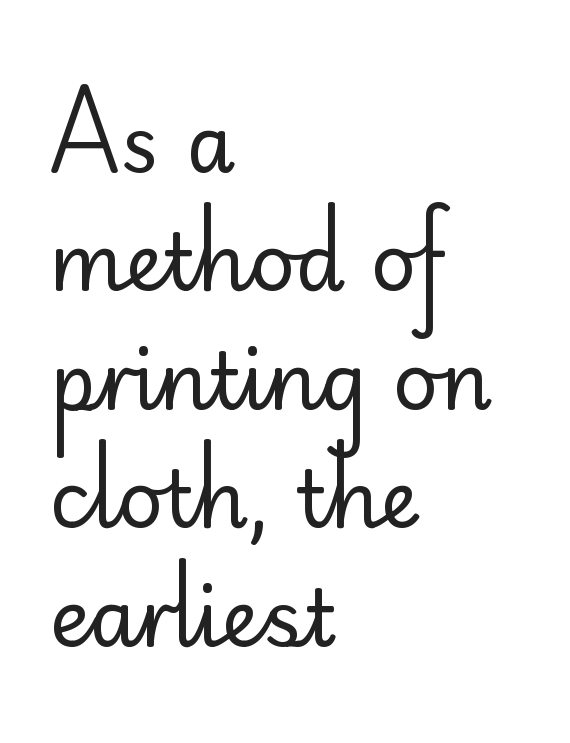
{"serif": "no", "italic": "no", "bold": "no", "weight": "regular", "width": "normal", "stroke_contrast": "low", "x_height": "small", "monospaced": "no", "underline": "no", "align": "left", "line_spacing": "normal", "line_spacing_ratio": 1.5, "letter_spacing": "normal", "letter_spacing_em": 0.0, "glyph_px": 79}
